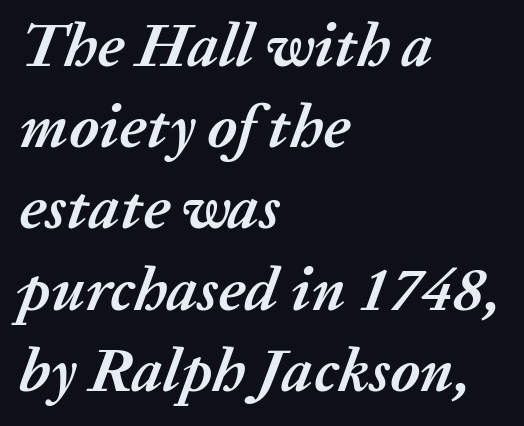
Q: Is the text bold? A: Yes.
Q: Is the text italic (slanted)? A: Yes, it leans right by about 20 degrees.
Q: Is the text underlined? A: No.
Q: How is the paragraph aligned? A: Left-aligned.
Q: Is the spacing between letters normal or unusually wide? A: Normal.
Q: Is the spacing between lines tight, normal or loose? A: Normal.
Q: Width (condensed, normal, or wide)? A: Normal.
Q: Stroke contrast? A: Medium.
Q: x-height? A: Medium.
Q: Monospaced? A: No.
